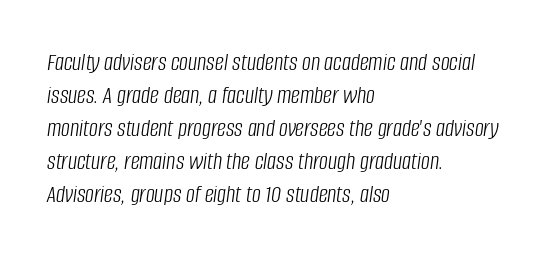
The image shows 25 px text type, italic (leaning right); set left-aligned, normal line spacing (1.32x), normal letter spacing, not underlined.
